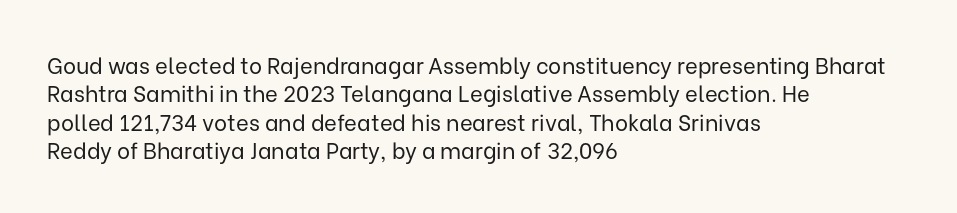
Q: Is the text bold? A: No.
Q: Is the text italic (slanted)? A: No, it is upright.
Q: Is the text underlined? A: No.
Q: How is the paragraph aligned? A: Left-aligned.
Q: Is the spacing between letters normal or unusually wide? A: Normal.
Q: Is the spacing between lines tight, normal or loose? A: Normal.
